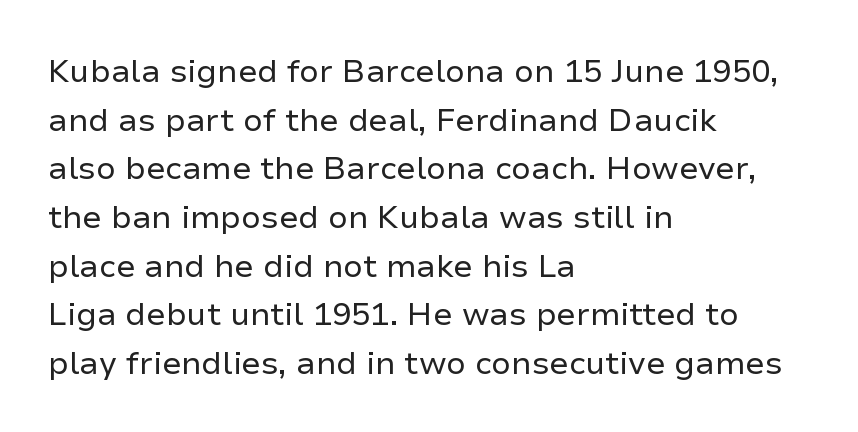
{"serif": "no", "italic": "no", "bold": "no", "weight": "regular", "width": "normal", "stroke_contrast": "low", "x_height": "medium", "monospaced": "no", "underline": "no", "align": "left", "line_spacing": "normal", "line_spacing_ratio": 1.52, "letter_spacing": "normal", "letter_spacing_em": 0.0, "glyph_px": 32}
